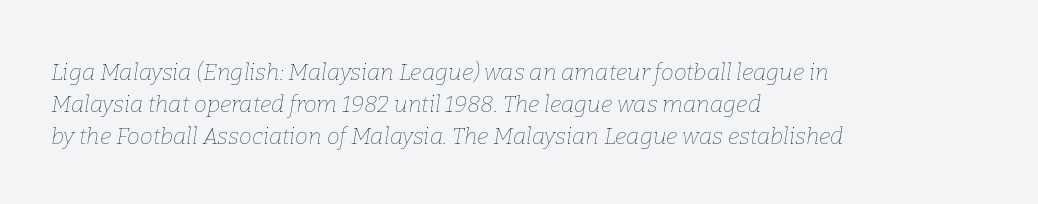
The image shows 23 px text type, italic (leaning right); set left-aligned, normal line spacing (1.39x), normal letter spacing, not underlined.
